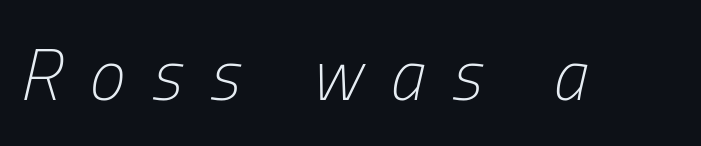
The image shows 72 px light, condensed type, italic (leaning right); set unusually wide letter spacing (+0.38 em), not underlined; low stroke contrast and a medium x-height.
